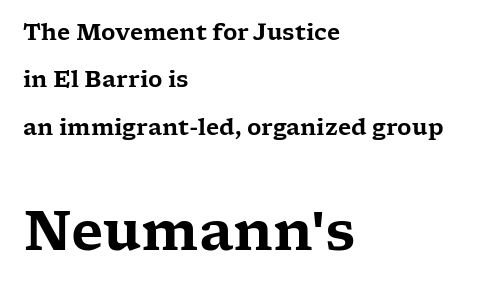
Reading down the column, the eye jumps a long way to each next line. Are there feet on the stems? There are — it's a serif. These lines were composed using upright roman letters. Alignment: flush left. No word sits above an underline.
